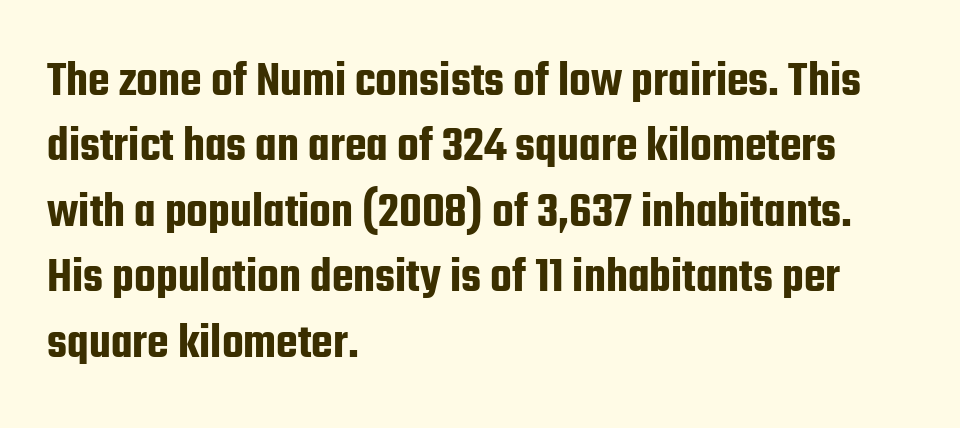
Q: Is the text italic (slanted)? A: No, it is upright.
Q: Is the typeface a serif or a sans-serif typeface? A: Sans-serif.
Q: Is the text underlined? A: No.
Q: How is the paragraph aligned? A: Left-aligned.
Q: Is the spacing between letters normal or unusually wide? A: Normal.
Q: Is the spacing between lines tight, normal or loose? A: Normal.
Q: Width (condensed, normal, or wide)? A: Condensed.
Q: Stroke contrast? A: Low.
Q: x-height? A: Medium.
Q: Monospaced? A: No.
